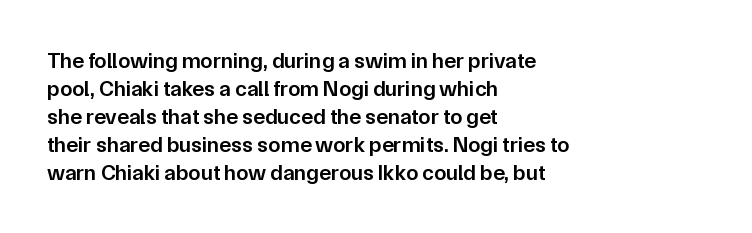
Regular leading. Is there any slant? The stems are plumb. You could call the tracking neutral — neither tight nor loose. A bare baseline throughout the passage.
